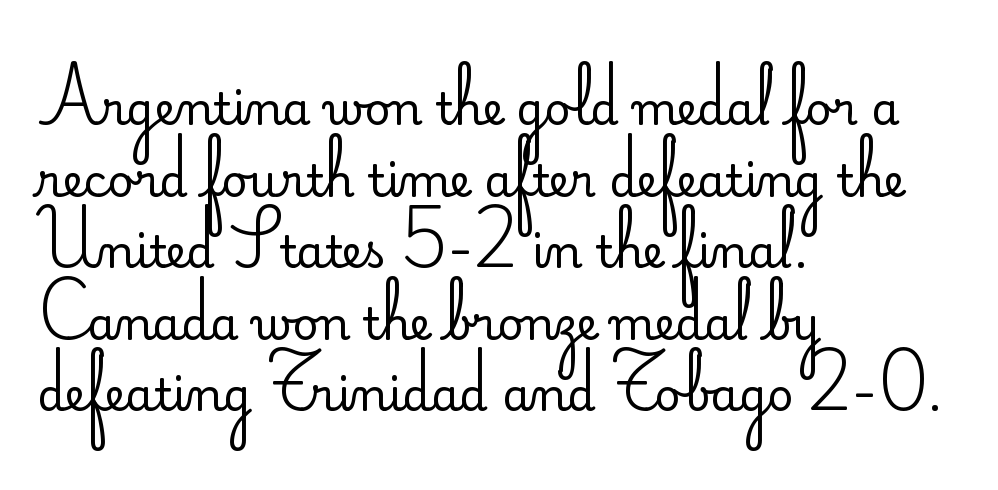
Q: Is the text bold? A: No.
Q: Is the text italic (slanted)? A: No, it is upright.
Q: Is the typeface a serif or a sans-serif typeface? A: Sans-serif.
Q: Is the text underlined? A: No.
Q: How is the paragraph aligned? A: Left-aligned.
Q: Is the spacing between letters normal or unusually wide? A: Normal.
Q: Is the spacing between lines tight, normal or loose? A: Normal.
Q: Width (condensed, normal, or wide)? A: Normal.
Q: Stroke contrast? A: Low.
Q: x-height? A: Small.
Q: Monospaced? A: No.
